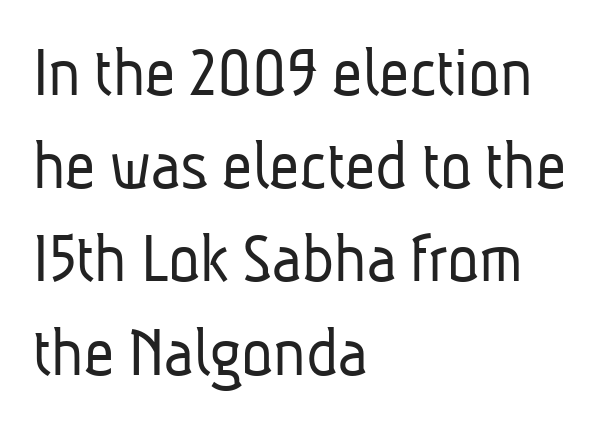
The image shows 74 px light, condensed sans-serif type; set left-aligned, normal line spacing (1.26x), normal letter spacing, not underlined; low stroke contrast and a medium x-height.
